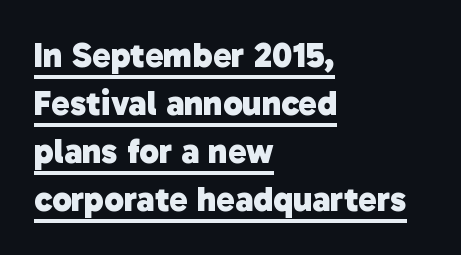
A student would call this left alignment; a typographer would say flush left, rag right. Examine the stroke ends and you'll find no serifs. Think of a printed novel: that variable character pitch is what you see here. Default kerning and tracking; the words read as compact shapes. In designer terms, the underline attribute is active on this setting. Each new line begins a customary step beneath the previous one.
